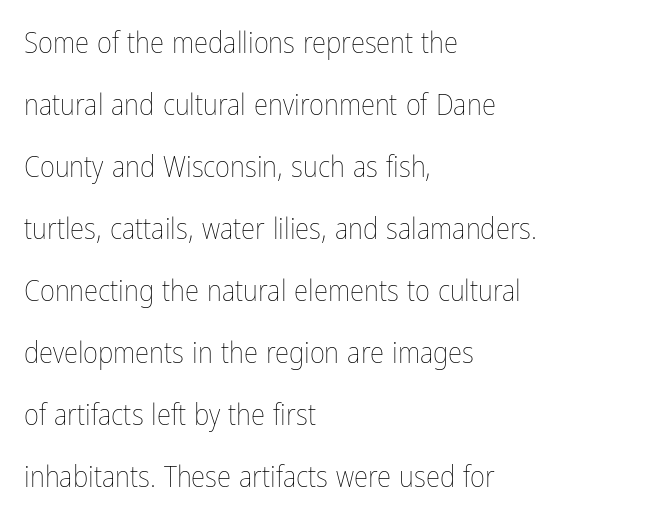
The image shows 29 px thin, condensed type, upright; set left-aligned, loose line spacing (2.14x), normal letter spacing, not underlined; low stroke contrast and a medium x-height.
